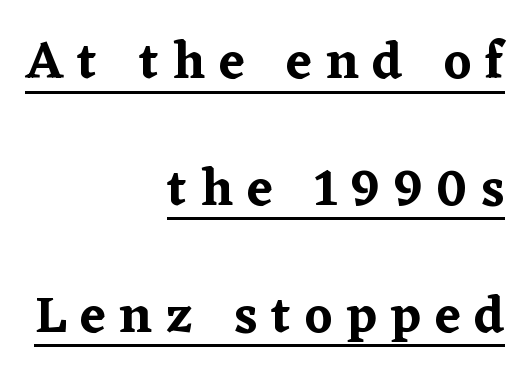
{"serif": "yes", "italic": "no", "width": "normal", "stroke_contrast": "low", "x_height": "medium", "monospaced": "no", "underline": "yes", "align": "right", "line_spacing": "loose", "line_spacing_ratio": 2.44, "letter_spacing": "wide", "letter_spacing_em": 0.27, "glyph_px": 52}
